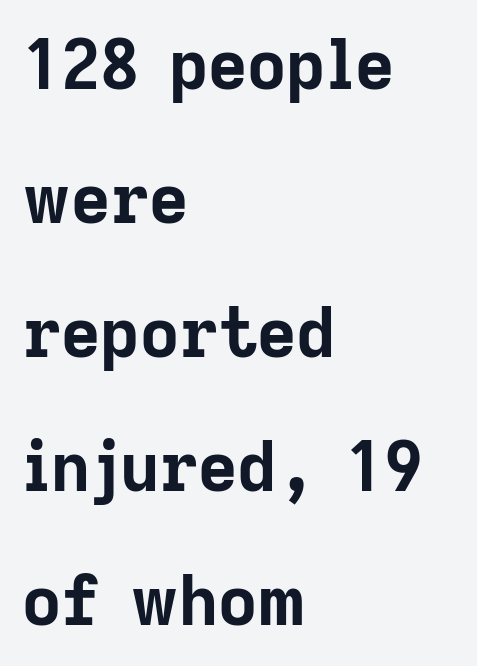
The image shows 68 px bold sans-serif type, upright; set left-aligned, loose line spacing (1.97x), normal letter spacing, not underlined; low stroke contrast and a medium x-height.
